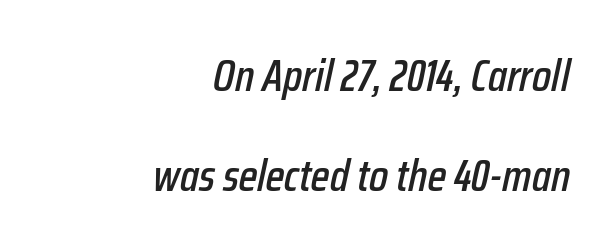
Caption: multi-line text, flush right, ragged left. Proportional: the letters do not fall into vertical columns. This sample uses an oblique cut, with every glyph tilted off the vertical. Horizontal bands of white between lines are thick stripes. Any mark beneath the type? The region is blank.
